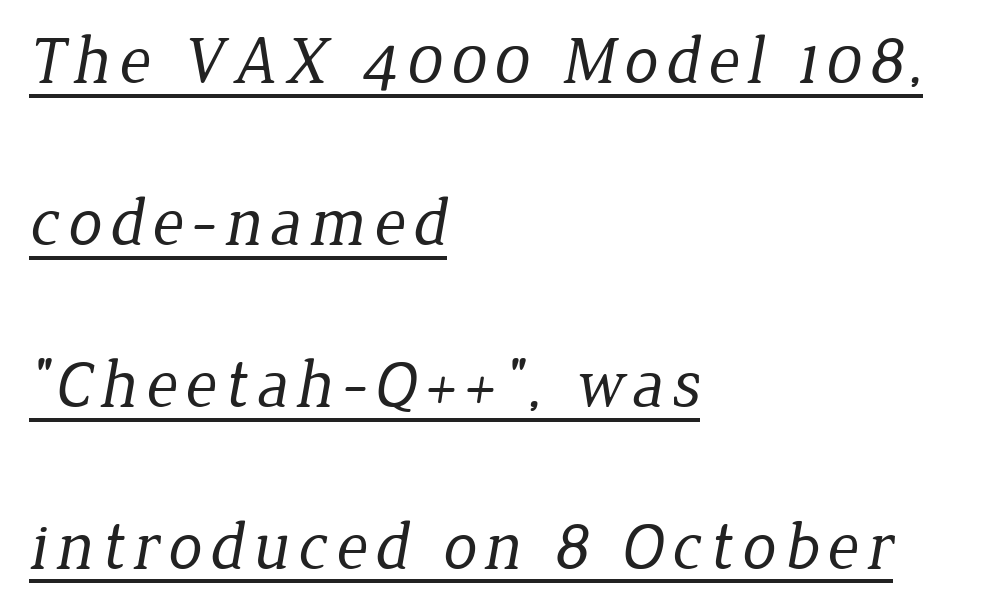
{"serif": "yes", "bold": "no", "weight": "regular", "width": "normal", "stroke_contrast": "low", "x_height": "medium", "monospaced": "no", "underline": "yes", "align": "left", "line_spacing": "loose", "line_spacing_ratio": 2.38, "glyph_px": 68}
